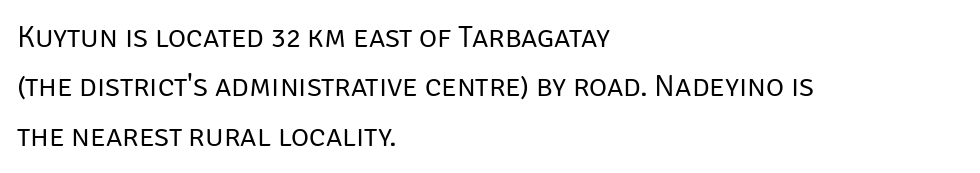
{"serif": "no", "italic": "no", "bold": "no", "weight": "regular", "width": "normal", "stroke_contrast": "low", "x_height": "large", "monospaced": "no", "underline": "no", "align": "left", "line_spacing": "normal", "line_spacing_ratio": 1.59, "letter_spacing": "normal", "letter_spacing_em": 0.0, "glyph_px": 31}
